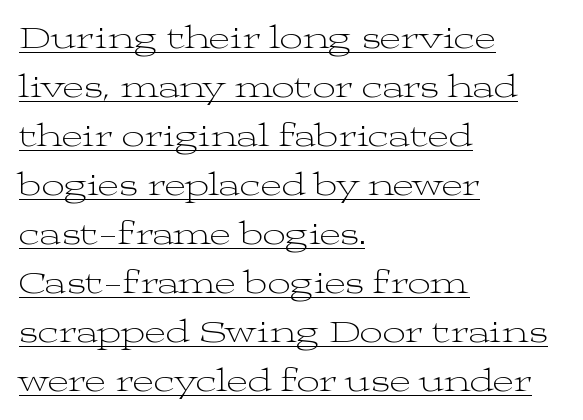
{"serif": "yes", "italic": "no", "bold": "no", "weight": "light", "width": "wide", "stroke_contrast": "medium", "x_height": "medium", "monospaced": "no", "underline": "yes", "align": "left", "line_spacing": "normal", "line_spacing_ratio": 1.53, "letter_spacing": "normal", "letter_spacing_em": 0.0, "glyph_px": 32}
